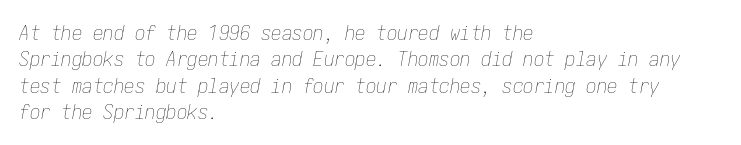
{"italic": "yes", "lean": "right", "slant_degrees": 10, "bold": "no", "underline": "no", "align": "left", "line_spacing": "normal", "line_spacing_ratio": 1.26, "letter_spacing": "normal", "letter_spacing_em": 0.0, "glyph_px": 21}
